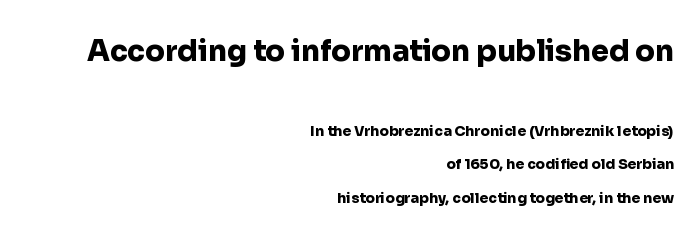
The image shows 29 px heavy sans-serif type, upright; set right-aligned, loose line spacing (2.4x), normal letter spacing, not underlined; the first (top) block is 2.07x larger; low stroke contrast and a medium x-height.
